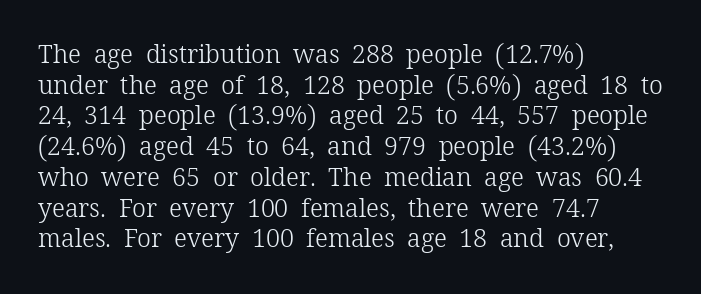
The letters look calm and open, with moderate or lighter stems. Descenders are the only things crossing below the line. Left-aligned paragraph, ragged on the right. Short note: letters normally spaced.
